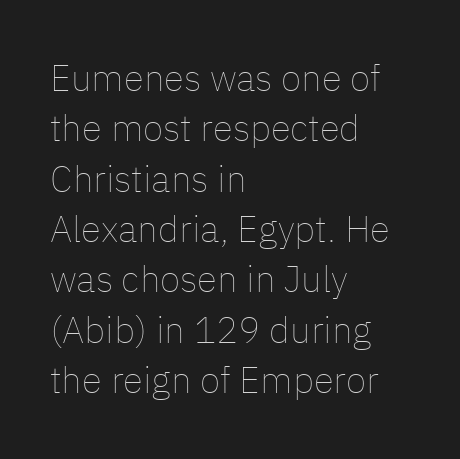
{"italic": "no", "bold": "no", "weight": "thin", "width": "normal", "stroke_contrast": "low", "x_height": "medium", "monospaced": "no", "underline": "no", "align": "left", "line_spacing": "normal", "line_spacing_ratio": 1.36, "letter_spacing": "normal", "letter_spacing_em": 0.0, "glyph_px": 37}
